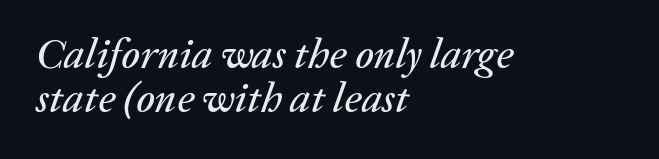
Is the letter spacing exaggerated? No — it looks like the ordinary default. Do the characters align in a grid? No, the font is proportional. Beneath every word, the page is bare. Alignment: flush left.
